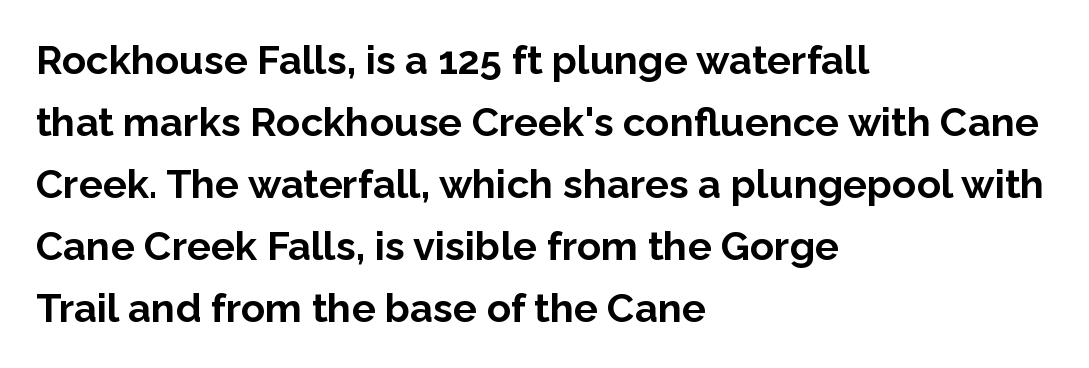
Q: Is the text bold? A: Yes.
Q: Is the text italic (slanted)? A: No, it is upright.
Q: Is the typeface a serif or a sans-serif typeface? A: Sans-serif.
Q: Is the text underlined? A: No.
Q: How is the paragraph aligned? A: Left-aligned.
Q: Is the spacing between letters normal or unusually wide? A: Normal.
Q: Is the spacing between lines tight, normal or loose? A: Normal.
Q: Width (condensed, normal, or wide)? A: Normal.
Q: Stroke contrast? A: Low.
Q: x-height? A: Medium.
Q: Monospaced? A: No.
